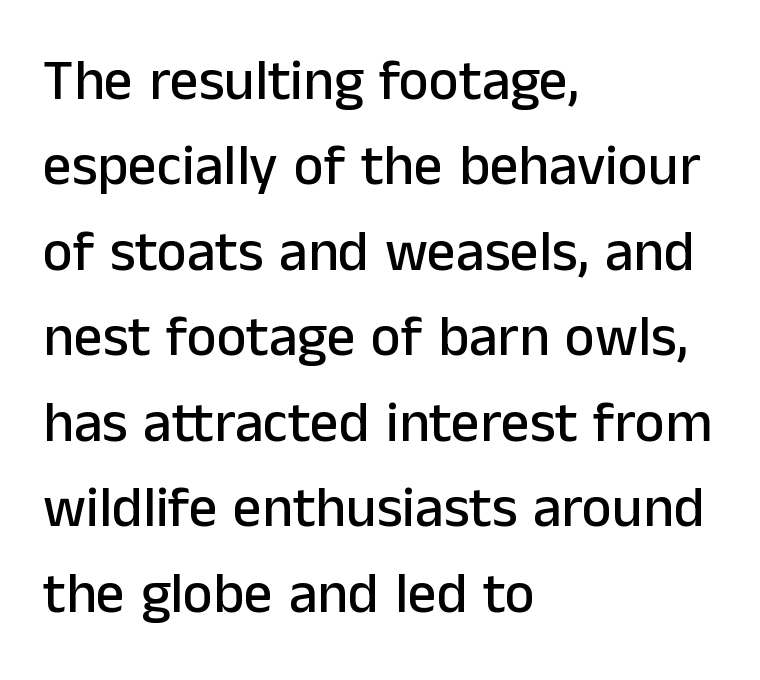
Any mark beneath the type? The region is blank. Notice how descenders clear the ascenders below comfortably — that's standard leading. To sum up the face: it is a sans, with no serifs. This sample has the flowing, uneven cadence of proportional lettering. Posture: vertical. Left-aligned paragraph, ragged on the right.
